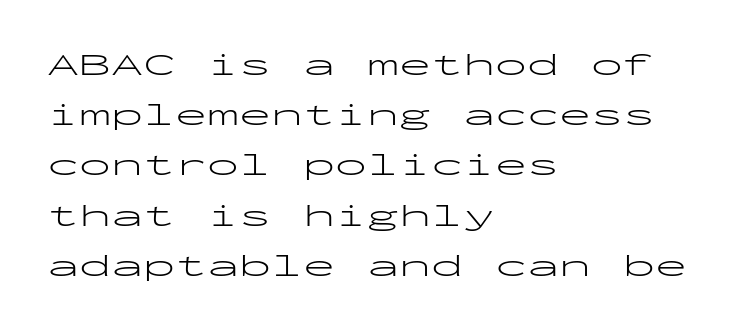
The image shows 32 px light, wide sans-serif type, upright, monospaced; set left-aligned, normal line spacing (1.57x), normal letter spacing, not underlined; low stroke contrast and a medium x-height.
